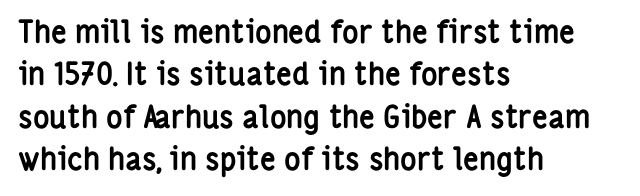
You can tell it's not italic because the verticals are truly vertical. Letter spacing: default. Strokes here are thick enough to call this a true bold. Leading: standard. Every row of glyphs begins at an identical x-position on the left.
